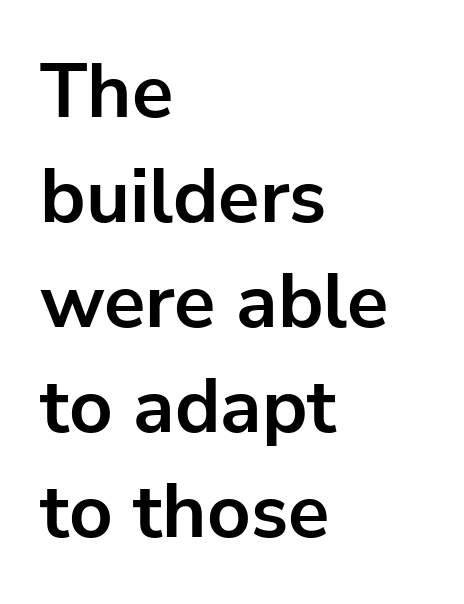
{"serif": "no", "italic": "no", "bold": "yes", "weight": "bold", "width": "normal", "stroke_contrast": "low", "x_height": "medium", "monospaced": "no", "underline": "no", "align": "left", "line_spacing": "normal", "line_spacing_ratio": 1.38, "letter_spacing": "normal", "letter_spacing_em": 0.0, "glyph_px": 76}
